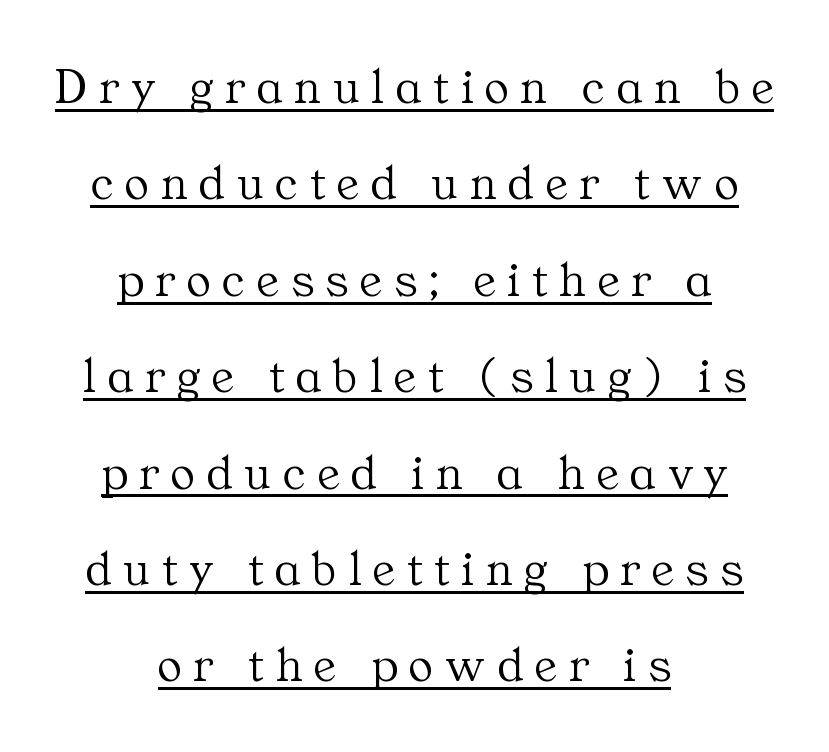
Leftover space on each line is divided equally before and after the words. Tall strokes in this sample are plumb rather than angled. Think of a printed novel: that variable character pitch is what you see here. A continuous stroke trails under the words, as in a hyperlink. A typesetter would call this heavily tracked-out type.
